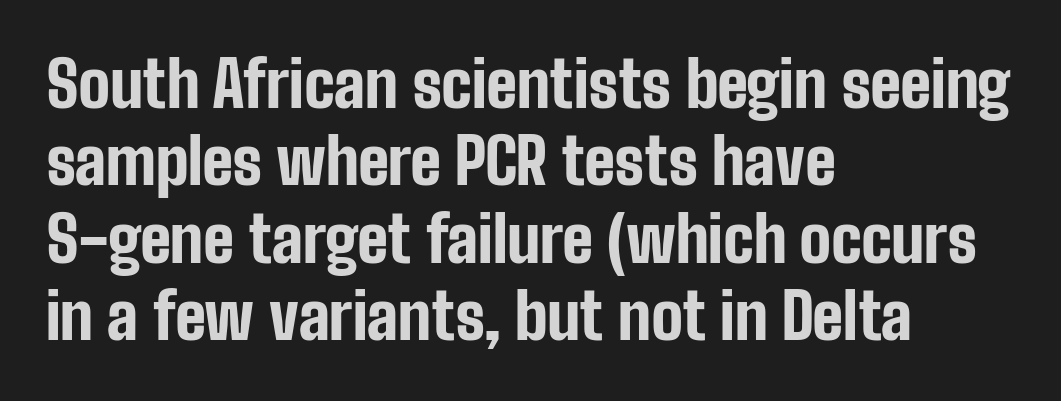
The image shows 63 px bold, condensed sans-serif type, upright; set left-aligned, line spacing 1.23x, normal letter spacing, not underlined; low stroke contrast and a medium x-height.
